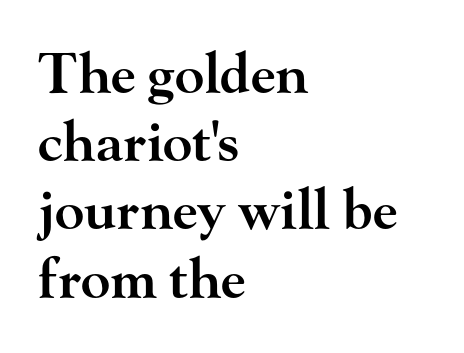
{"serif": "yes", "italic": "no", "bold": "semi", "weight": "semibold", "width": "wide", "stroke_contrast": "high", "x_height": "small", "monospaced": "no", "underline": "no", "align": "left", "line_spacing_ratio": 1.24, "letter_spacing": "normal", "letter_spacing_em": 0.0, "glyph_px": 55}
